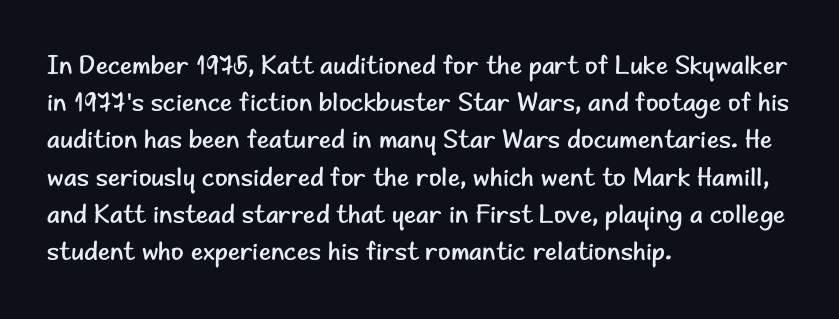
The image shows 26 px text type, upright; set left-aligned, normal line spacing (1.43x), normal letter spacing, not underlined.
